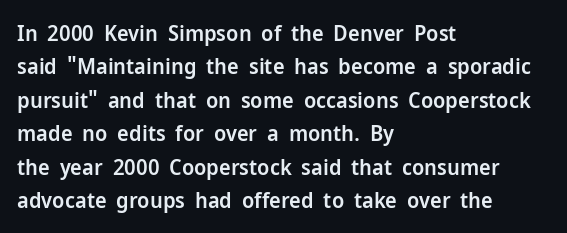
The image shows 22 px text type, upright; set left-aligned, normal line spacing (1.52x), normal letter spacing, not underlined.
